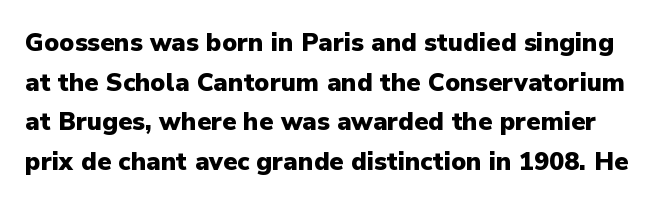
{"italic": "no", "bold": "yes", "underline": "no", "line_spacing": "normal", "line_spacing_ratio": 1.59, "letter_spacing": "normal", "letter_spacing_em": 0.0, "glyph_px": 25}
